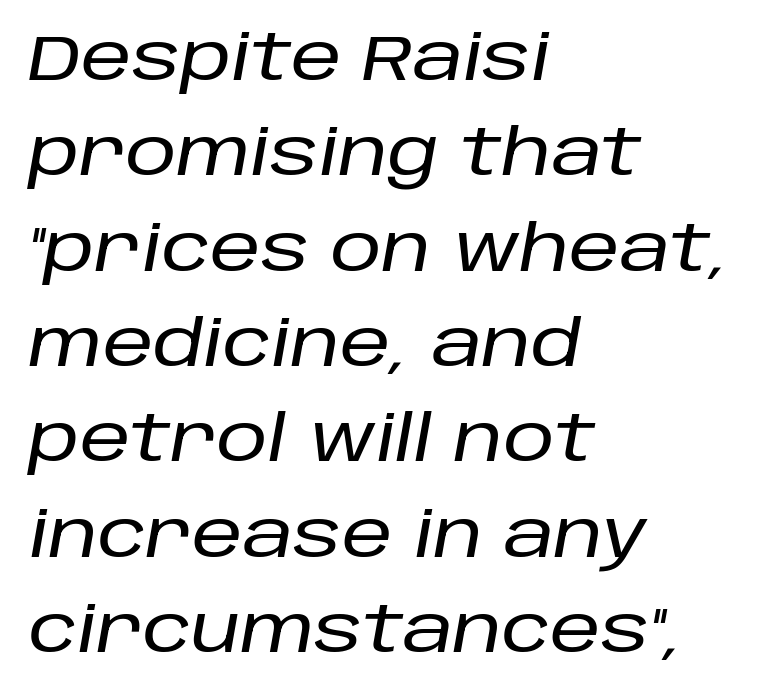
Q: Is the text italic (slanted)? A: Yes, it leans right by about 10 degrees.
Q: Is the text underlined? A: No.
Q: How is the paragraph aligned? A: Left-aligned.
Q: Is the spacing between letters normal or unusually wide? A: Normal.
Q: Is the spacing between lines tight, normal or loose? A: Normal.
Q: Width (condensed, normal, or wide)? A: Normal.
Q: Stroke contrast? A: Low.
Q: x-height? A: Large.
Q: Monospaced? A: No.
